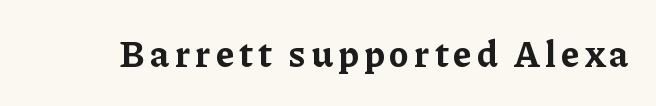
{"serif": "yes", "italic": "no", "bold": "yes", "weight": "bold", "width": "normal", "stroke_contrast": "low", "x_height": "medium", "monospaced": "no", "underline": "no", "glyph_px": 36}
